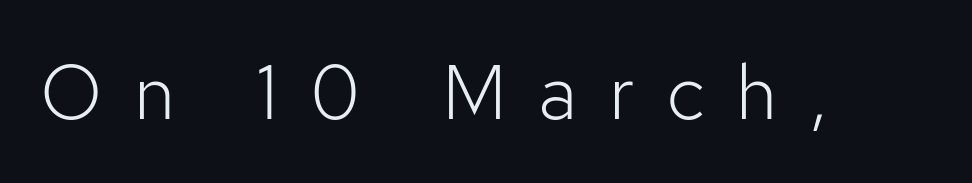
The image shows 77 px light sans-serif type, upright; set unusually wide letter spacing (+0.41 em), not underlined; low stroke contrast and a medium x-height.
